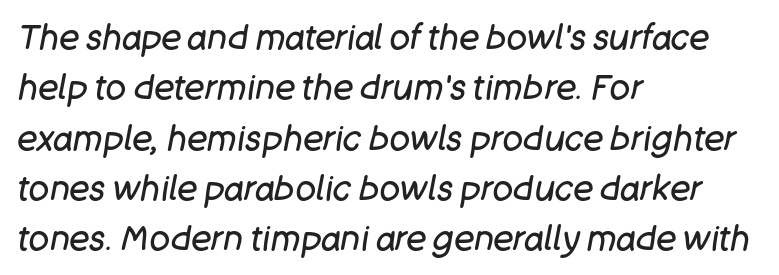
Here the designer chose a conventional face with non-uniform glyph widths. There's an unmistakable incline to the writing here. Which margin do the lines hug? The left one — the right edge is uneven. Underline: absent. Interline gaps are of average width in this sample.
